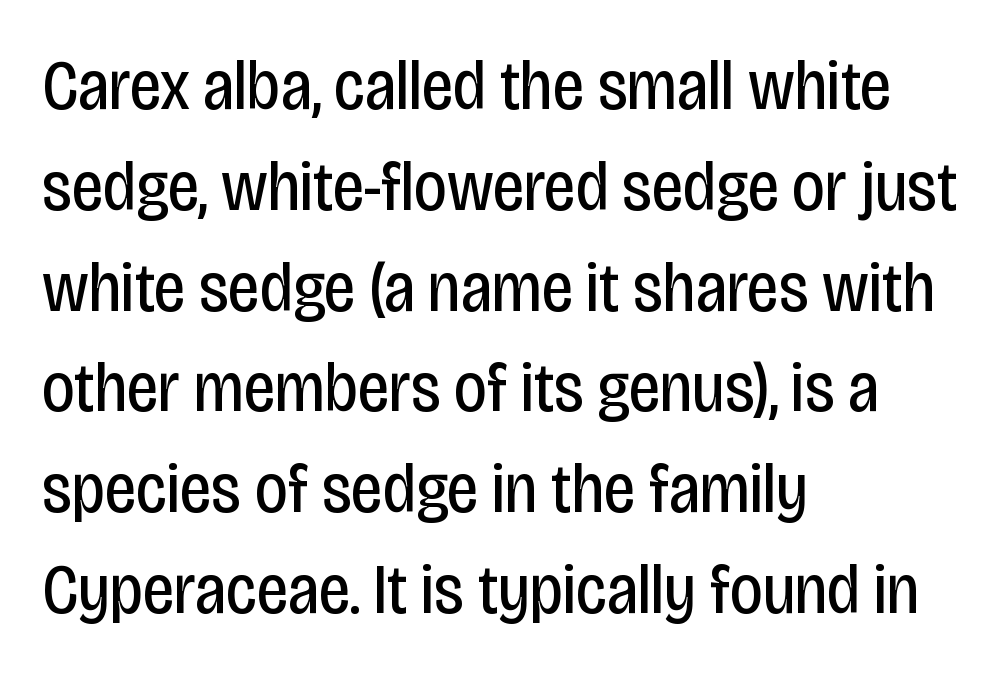
{"serif": "no", "italic": "no", "bold": "no", "weight": "regular", "width": "condensed", "stroke_contrast": "low", "x_height": "large", "monospaced": "no", "underline": "no", "align": "left", "line_spacing": "normal", "line_spacing_ratio": 1.42, "letter_spacing": "normal", "letter_spacing_em": 0.0, "glyph_px": 71}
